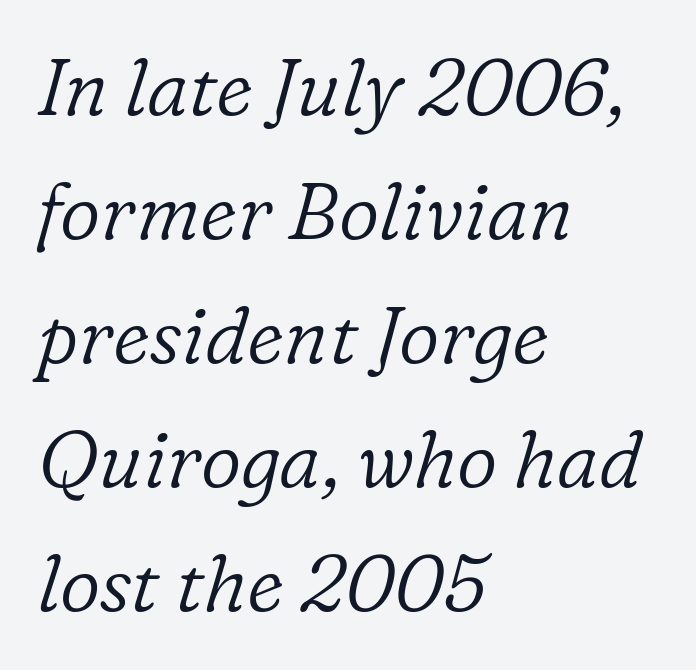
The passage shown is not underscored anywhere. An italicized treatment has been applied to the whole sample. The paragraph has a hard left edge and a soft right edge. This rendering employs a face with finishing strokes, i.e., a serif. Vertical stems look standard width or narrower in stroke.
